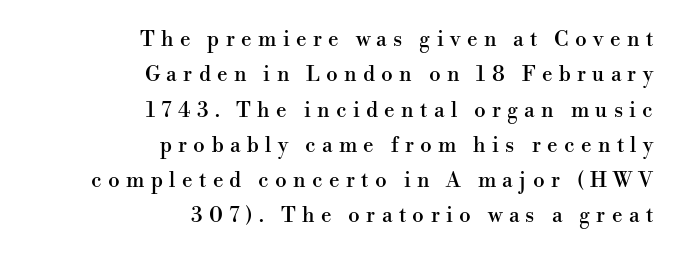
The image shows 21 px text type, upright; set right-aligned, normal line spacing (1.68x), unusually wide letter spacing (+0.3 em), not underlined.
